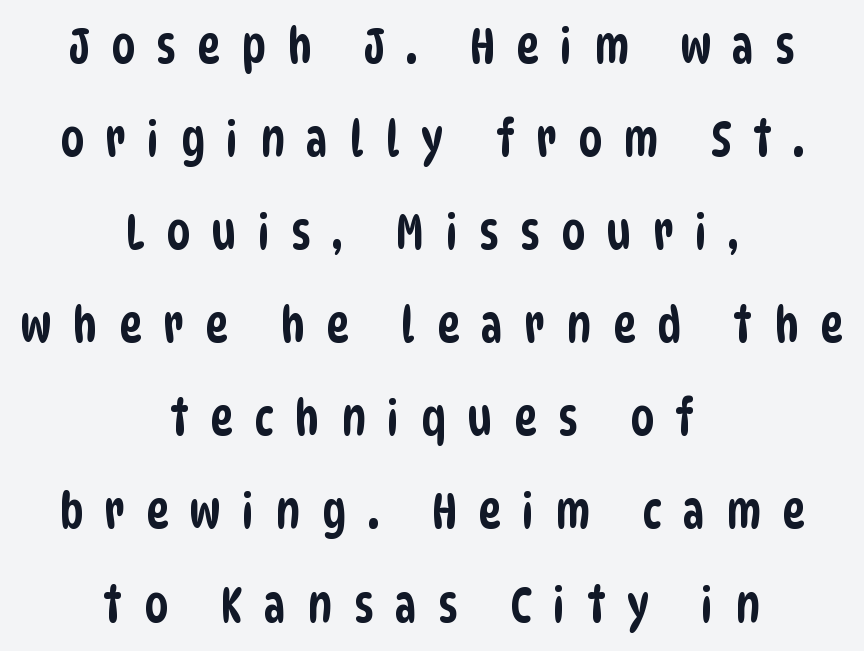
Q: Is the typeface a serif or a sans-serif typeface? A: Sans-serif.
Q: Is the text underlined? A: No.
Q: How is the paragraph aligned? A: Centered.
Q: Is the spacing between letters normal or unusually wide? A: Unusually wide.
Q: Is the spacing between lines tight, normal or loose? A: Loose.
Q: Width (condensed, normal, or wide)? A: Condensed.
Q: Stroke contrast? A: Low.
Q: x-height? A: Large.
Q: Monospaced? A: No.
